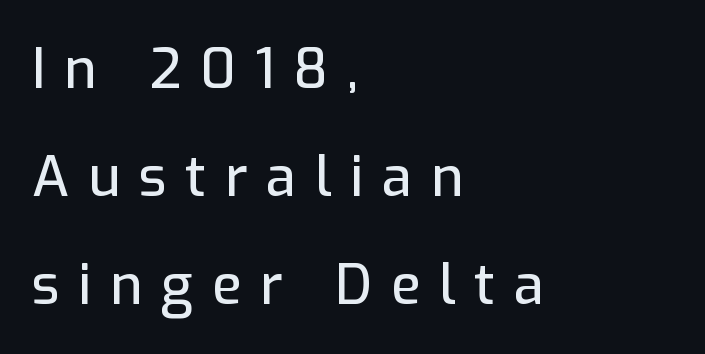
The image shows 55 px sans-serif type, upright; set left-aligned, loose line spacing (1.96x), unusually wide letter spacing (+0.34 em), not underlined; low stroke contrast and a medium x-height.
